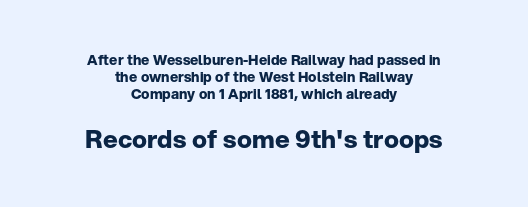
The image shows 25 px bold type, upright; set centered, line spacing 1.22x, normal letter spacing, not underlined; the second (bottom) block is 1.79x larger.
